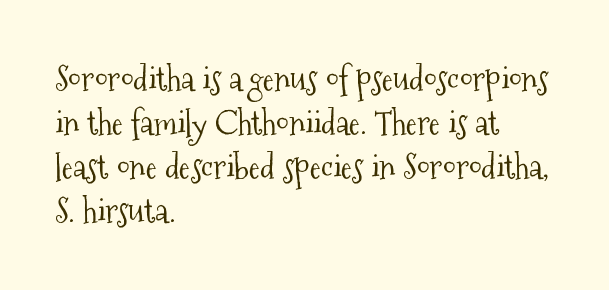
Q: Is the text bold? A: No.
Q: Is the text italic (slanted)? A: No, it is upright.
Q: Is the typeface a serif or a sans-serif typeface? A: Serif.
Q: Is the text underlined? A: No.
Q: How is the paragraph aligned? A: Left-aligned.
Q: Is the spacing between letters normal or unusually wide? A: Normal.
Q: Is the spacing between lines tight, normal or loose? A: Normal.
Q: Width (condensed, normal, or wide)? A: Condensed.
Q: Stroke contrast? A: Medium.
Q: x-height? A: Medium.
Q: Monospaced? A: No.
